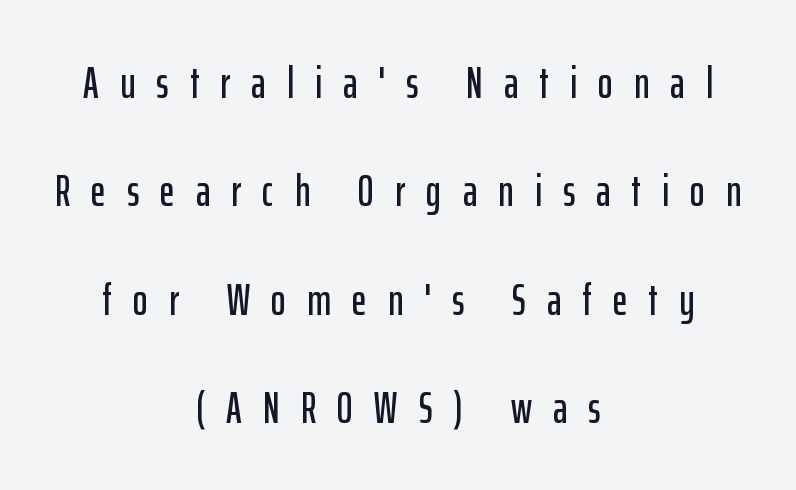
{"serif": "no", "italic": "no", "width": "condensed", "stroke_contrast": "low", "x_height": "medium", "monospaced": "no", "underline": "no", "align": "center", "line_spacing": "loose", "line_spacing_ratio": 2.41, "letter_spacing": "wide", "letter_spacing_em": 0.47, "glyph_px": 45}
